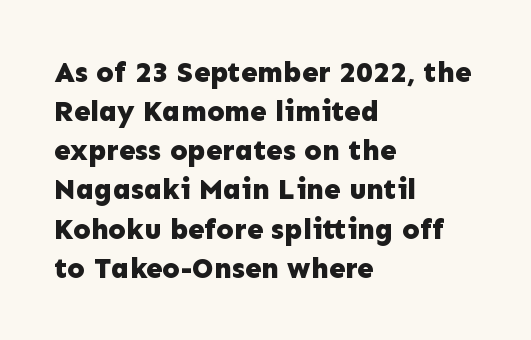
Does the leading feel generous? No, just average. The tracking reads as untouched default to a designer's eye. You can tell it's not italic because the verticals are truly vertical. These lines are composed in type without serifs.
